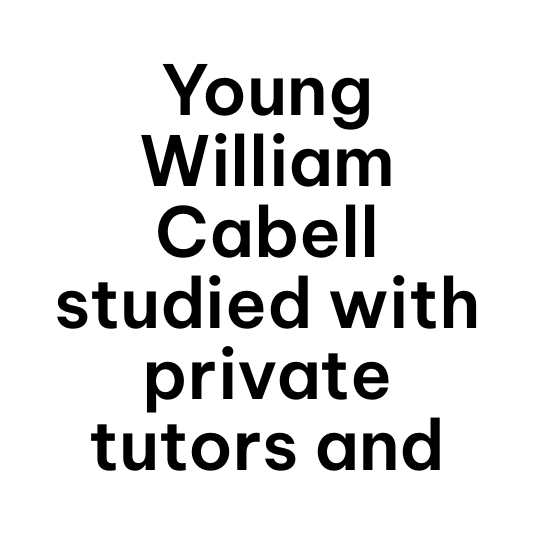
{"serif": "no", "italic": "no", "width": "normal", "stroke_contrast": "low", "x_height": "medium", "monospaced": "no", "underline": "no", "align": "center", "line_spacing": "tight", "line_spacing_ratio": 1.03, "letter_spacing": "normal", "letter_spacing_em": 0.0, "glyph_px": 69}
